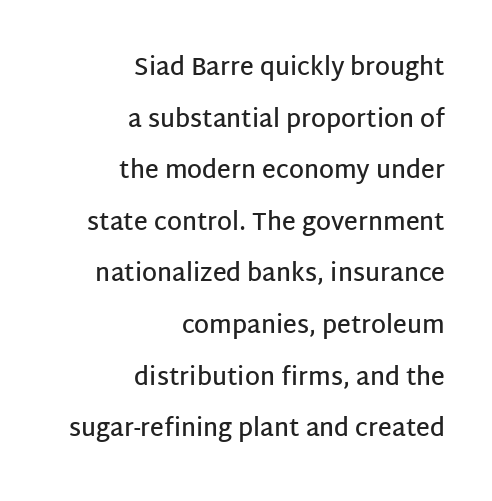
{"italic": "no", "bold": "semi", "underline": "no", "align": "right", "line_spacing": "loose", "line_spacing_ratio": 2.15, "letter_spacing": "normal", "letter_spacing_em": 0.0, "glyph_px": 24}
